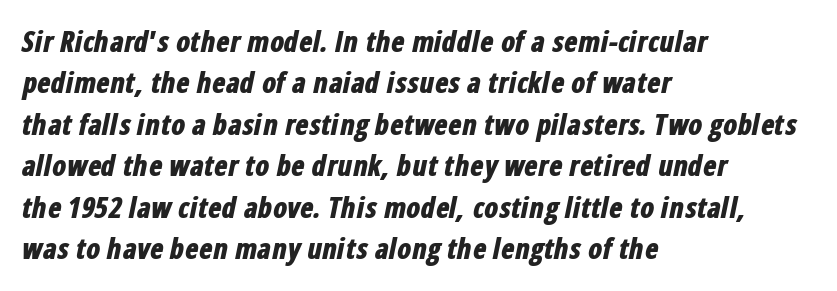
{"italic": "yes", "lean": "right", "slant_degrees": 12, "bold": "yes", "weight": "bold", "width": "condensed", "stroke_contrast": "low", "x_height": "medium", "monospaced": "no", "underline": "no", "align": "left", "line_spacing": "normal", "line_spacing_ratio": 1.48, "letter_spacing": "normal", "letter_spacing_em": 0.0, "glyph_px": 28}
